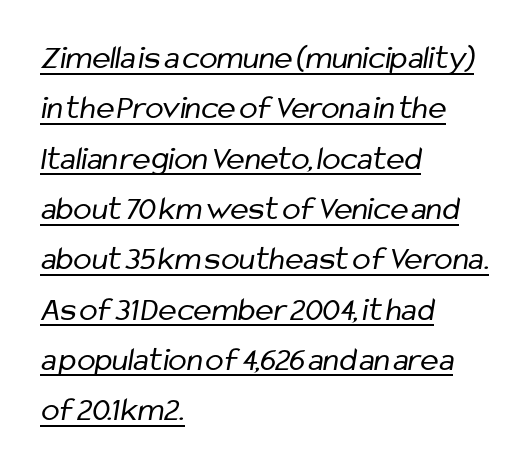
The image shows 34 px regular-weight, condensed sans-serif type; set left-aligned, normal line spacing (1.48x), normal letter spacing, underlined; low stroke contrast and a medium x-height.
